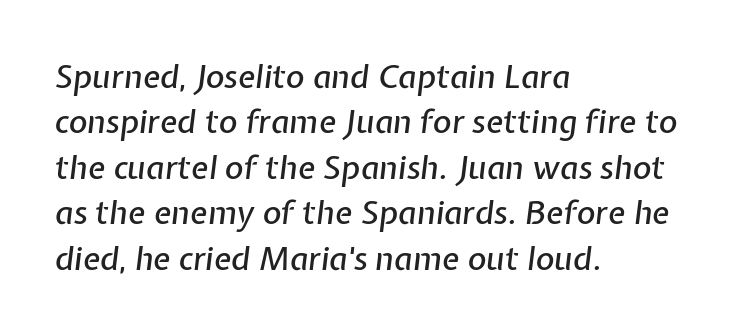
Q: Is the text italic (slanted)? A: Yes, it leans right by about 7 degrees.
Q: Is the text underlined? A: No.
Q: How is the paragraph aligned? A: Left-aligned.
Q: Is the spacing between letters normal or unusually wide? A: Normal.
Q: Is the spacing between lines tight, normal or loose? A: Normal.
Q: Width (condensed, normal, or wide)? A: Normal.
Q: Stroke contrast? A: Low.
Q: x-height? A: Medium.
Q: Monospaced? A: No.
